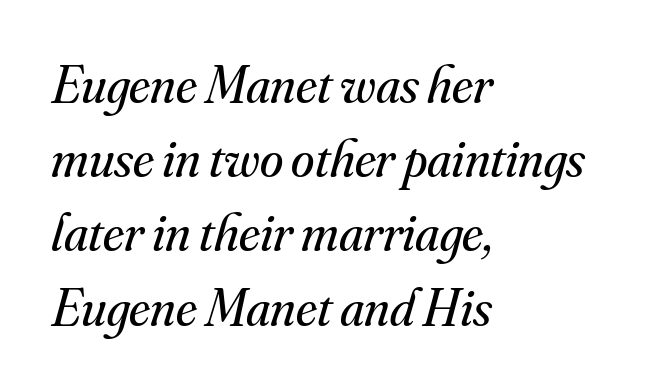
Examine the stroke ends and you'll spot serifs. Stems here are at most as thick as an everyday book face. The space beneath each line is pristine and unruled. Notice how descenders clear the ascenders below comfortably — that's standard leading.
